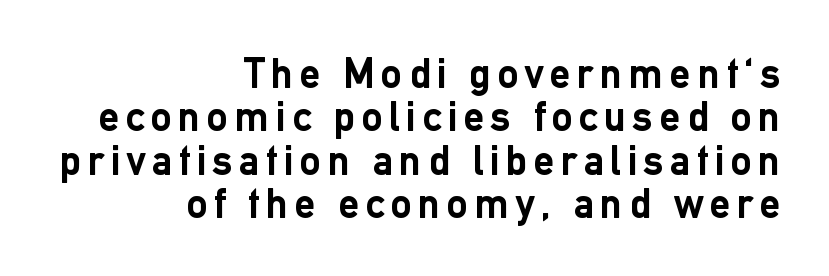
The image shows 42 px semibold sans-serif type, upright; set right-aligned, tight line spacing (1.03x), not underlined; low stroke contrast and a medium x-height.
